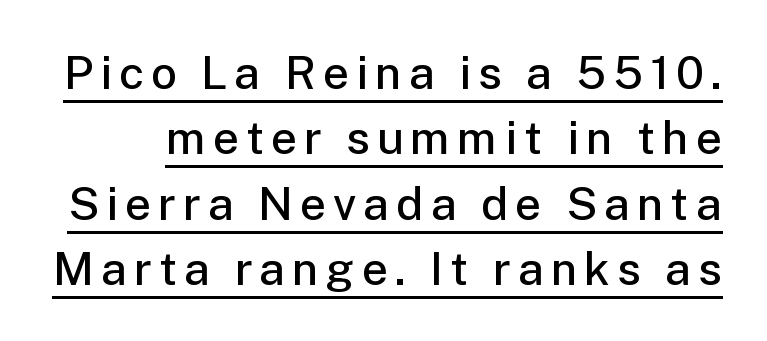
Q: Is the text bold? A: Semi-bold.
Q: Is the text italic (slanted)? A: No, it is upright.
Q: Is the typeface a serif or a sans-serif typeface? A: Sans-serif.
Q: Is the text underlined? A: Yes.
Q: Is the spacing between lines tight, normal or loose? A: Normal.
Q: Width (condensed, normal, or wide)? A: Normal.
Q: Stroke contrast? A: Low.
Q: x-height? A: Medium.
Q: Monospaced? A: No.
